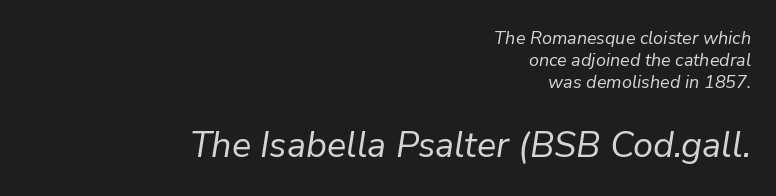
These lines are set flush right with a ragged left edge. Size contrast runs from small at the top to large at the bottom. You can tell it's italic because the verticals aren't actually vertical. Spacing verdict: proportional, widths tailored to each character.
